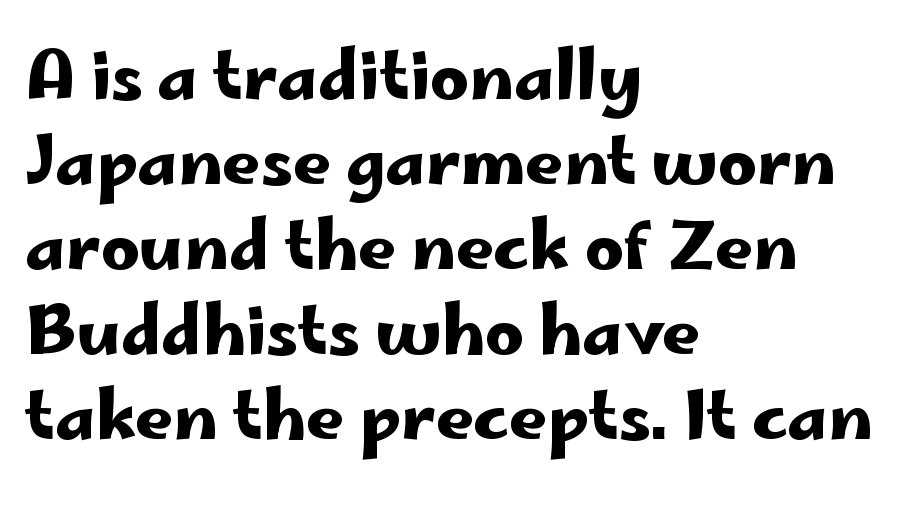
The image shows 67 px wide sans-serif type, upright; set left-aligned, normal line spacing (1.27x), normal letter spacing, not underlined; low stroke contrast and a small x-height.
